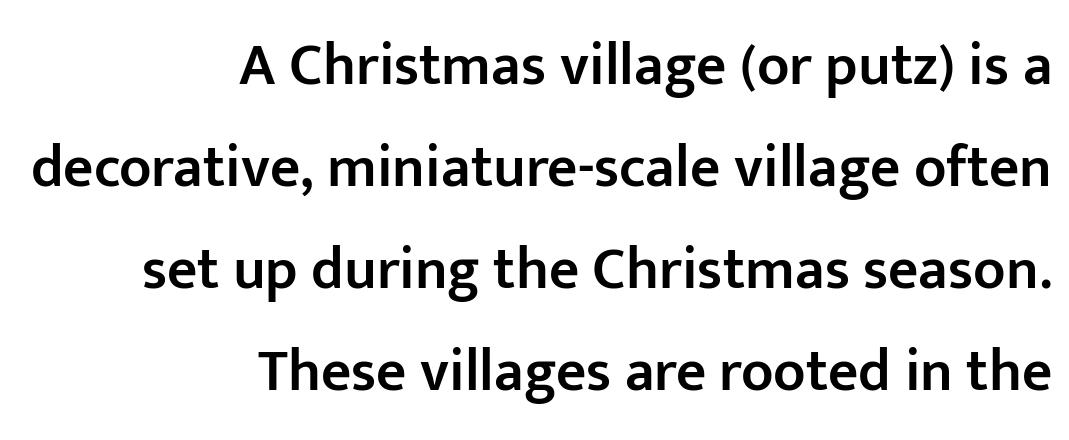
The image shows 59 px semibold sans-serif type, upright; set right-aligned, line spacing 1.73x, normal letter spacing, not underlined; low stroke contrast and a medium x-height.
